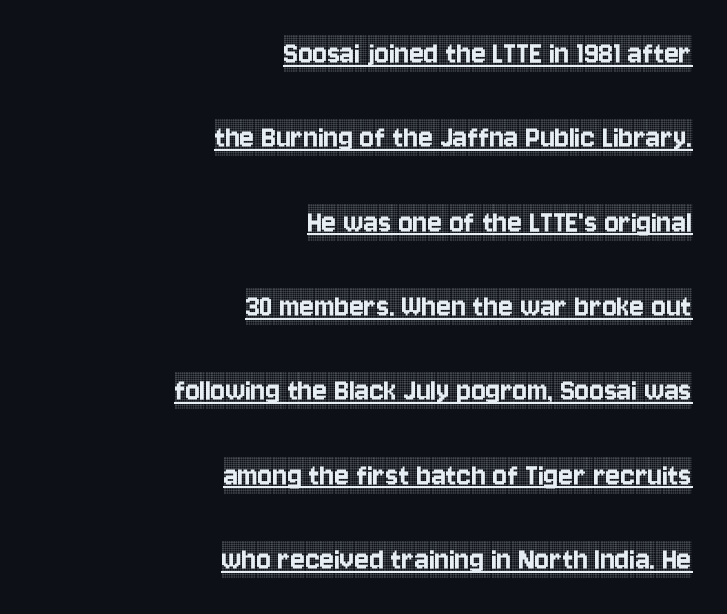
{"serif": "yes", "italic": "no", "width": "condensed", "x_height": "large", "monospaced": "no", "underline": "yes", "align": "right", "line_spacing": "loose", "line_spacing_ratio": 2.48, "letter_spacing": "normal", "letter_spacing_em": 0.0, "glyph_px": 34}
